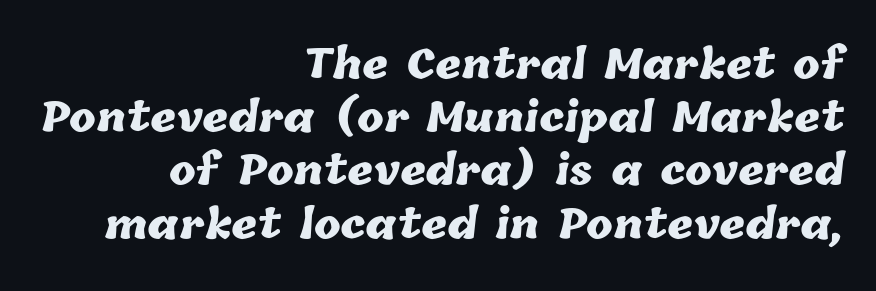
Q: Is the text bold? A: Yes.
Q: Is the text underlined? A: No.
Q: How is the paragraph aligned? A: Right-aligned.
Q: Is the spacing between letters normal or unusually wide? A: Normal.
Q: Is the spacing between lines tight, normal or loose? A: Normal.
Q: Width (condensed, normal, or wide)? A: Normal.
Q: Stroke contrast? A: Low.
Q: x-height? A: Medium.
Q: Monospaced? A: No.
